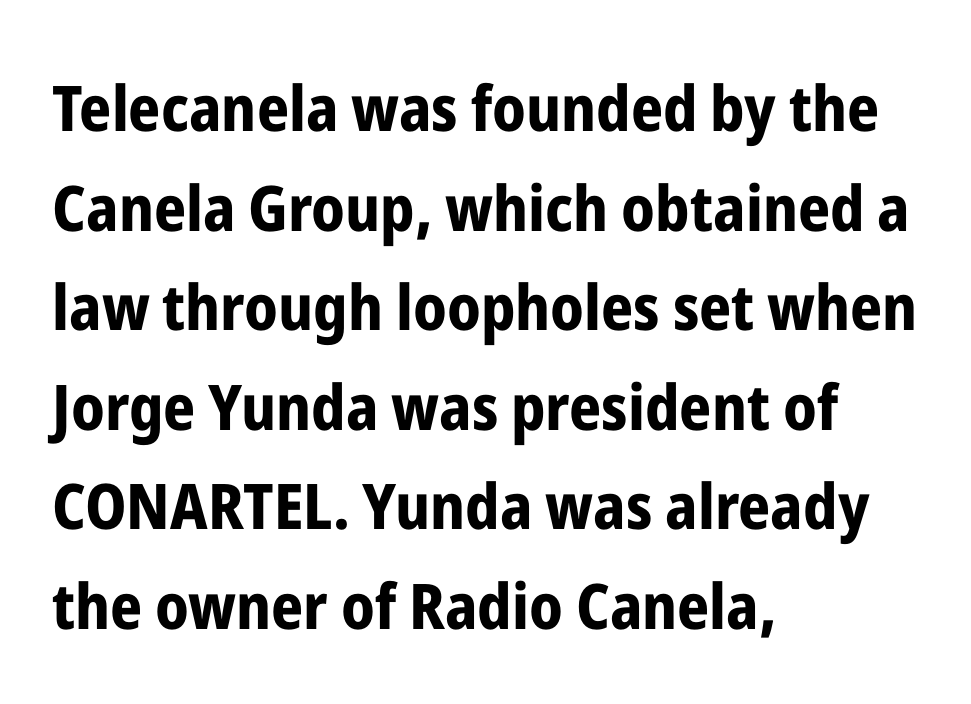
{"serif": "no", "italic": "no", "bold": "yes", "weight": "bold", "width": "condensed", "stroke_contrast": "low", "x_height": "medium", "monospaced": "no", "underline": "no", "align": "left", "line_spacing": "normal", "line_spacing_ratio": 1.58, "letter_spacing": "normal", "letter_spacing_em": 0.0, "glyph_px": 63}
